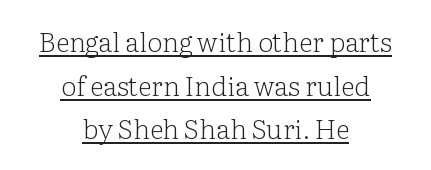
Bold? No — there's no thickening of the strokes. Line starts and ends both wander, symmetrically. Look at the tracking — it's just the regular setting, nothing added. Emphasis is given by a line drawn under the lettering.
